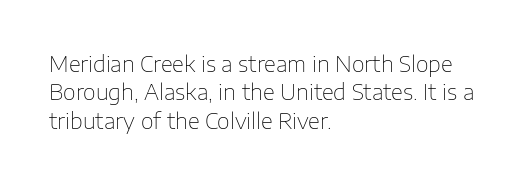
Q: Is the text bold? A: No.
Q: Is the text italic (slanted)? A: No, it is upright.
Q: Is the text underlined? A: No.
Q: How is the paragraph aligned? A: Left-aligned.
Q: Is the spacing between letters normal or unusually wide? A: Normal.
Q: Is the spacing between lines tight, normal or loose? A: Normal.
